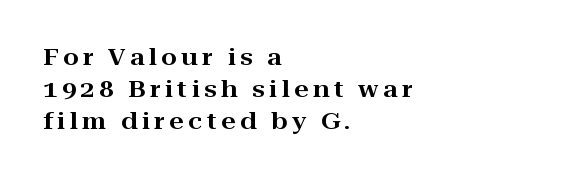
Q: Is the text italic (slanted)? A: No, it is upright.
Q: Is the text underlined? A: No.
Q: How is the paragraph aligned? A: Left-aligned.
Q: Is the spacing between lines tight, normal or loose? A: Normal.
